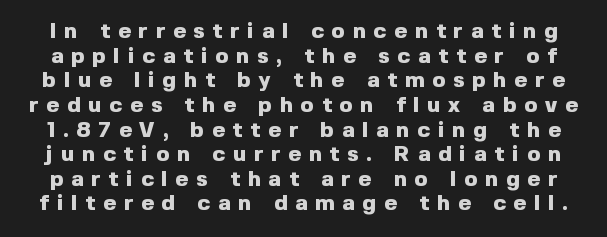
Q: Is the text bold? A: Yes.
Q: Is the text italic (slanted)? A: No, it is upright.
Q: Is the text underlined? A: No.
Q: Is the spacing between letters normal or unusually wide? A: Unusually wide.
Q: Is the spacing between lines tight, normal or loose? A: Tight.
